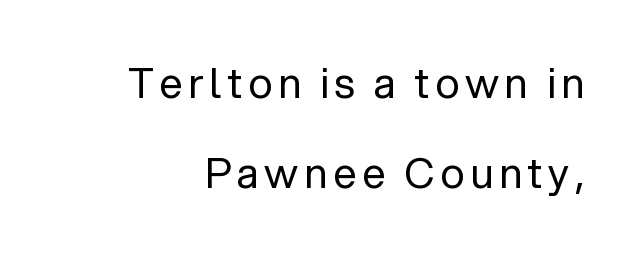
This sample uses an upright cut, with every glyph sitting square on the baseline. The line-height multiplier appears high, well above default. Clear beneath every line of the passage. This is not heavy type; no bold has been used. Observe the absence of serifs on each vertical stroke in this sample.
